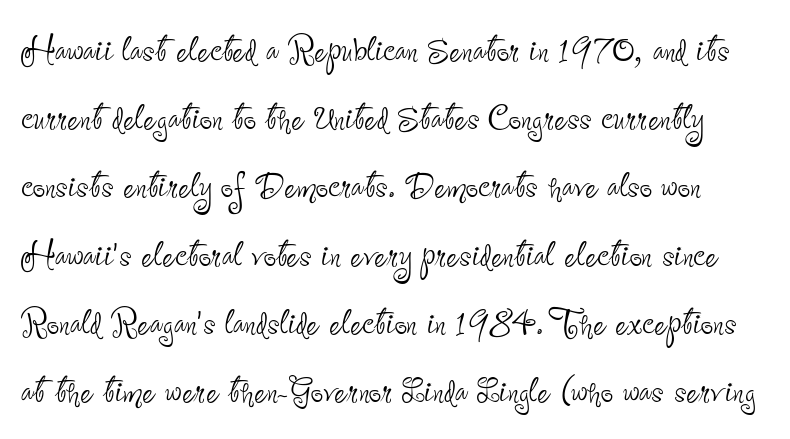
The image shows 44 px thin, condensed sans-serif type; set normal line spacing (1.55x), normal letter spacing, not underlined; low stroke contrast and a small x-height.
